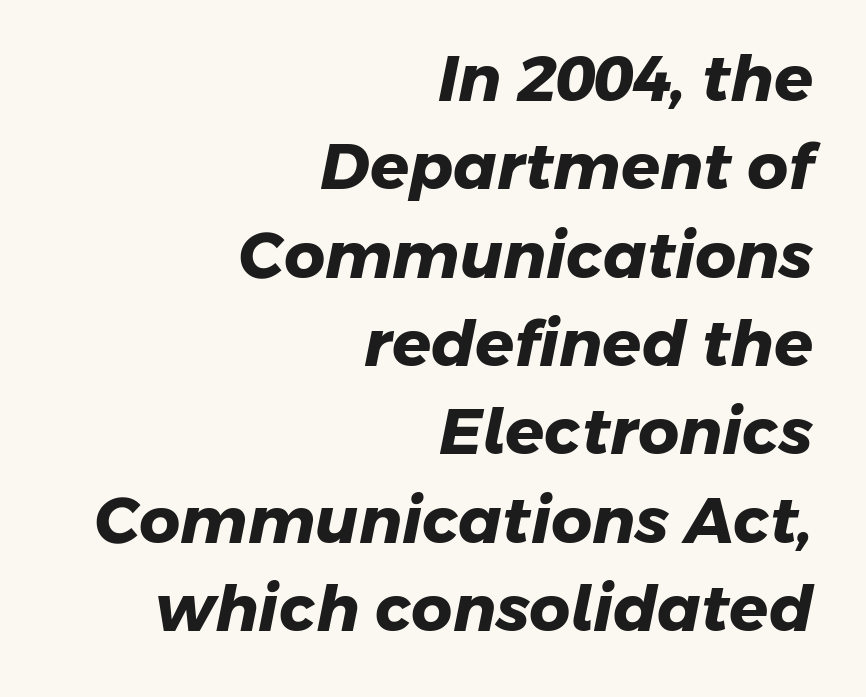
Q: Is the text bold? A: Yes.
Q: Is the typeface a serif or a sans-serif typeface? A: Sans-serif.
Q: Is the text underlined? A: No.
Q: How is the paragraph aligned? A: Right-aligned.
Q: Is the spacing between letters normal or unusually wide? A: Normal.
Q: Is the spacing between lines tight, normal or loose? A: Normal.
Q: Width (condensed, normal, or wide)? A: Normal.
Q: Stroke contrast? A: Low.
Q: x-height? A: Medium.
Q: Monospaced? A: No.
